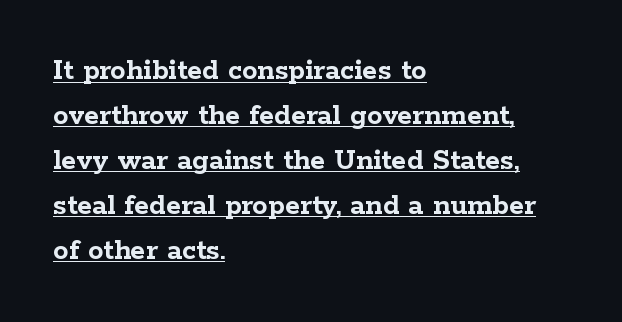
The glyphs have the mass of a bold cut. Here the designer chose a conventional face with non-uniform glyph widths. Posture: vertical. How are the letters spaced? Ordinarily, with no added tracking.
